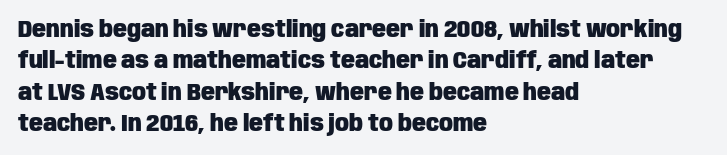
{"italic": "no", "bold": "yes", "underline": "no", "align": "left", "line_spacing": "normal", "line_spacing_ratio": 1.36, "letter_spacing": "normal", "letter_spacing_em": 0.0, "glyph_px": 23}
